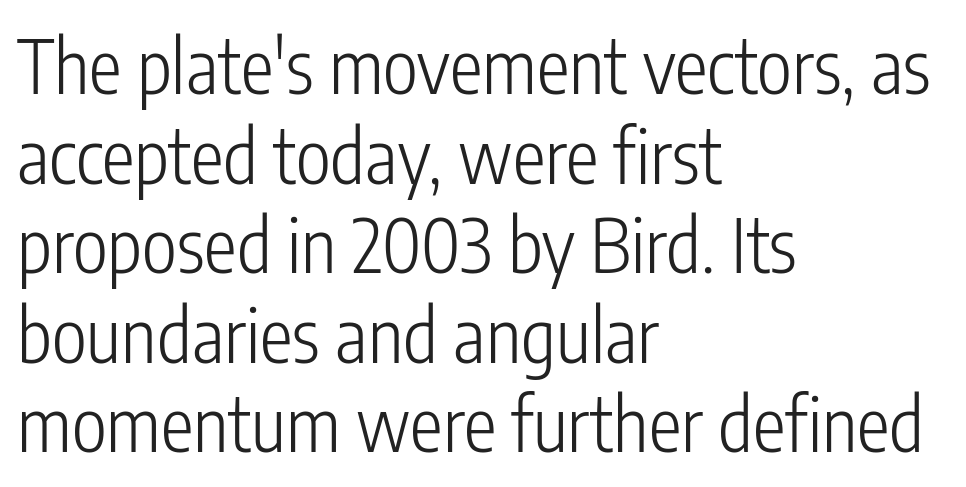
{"serif": "no", "italic": "no", "bold": "no", "weight": "light", "width": "condensed", "stroke_contrast": "low", "x_height": "medium", "monospaced": "no", "underline": "no", "align": "left", "line_spacing_ratio": 1.21, "letter_spacing": "normal", "letter_spacing_em": 0.0, "glyph_px": 74}
